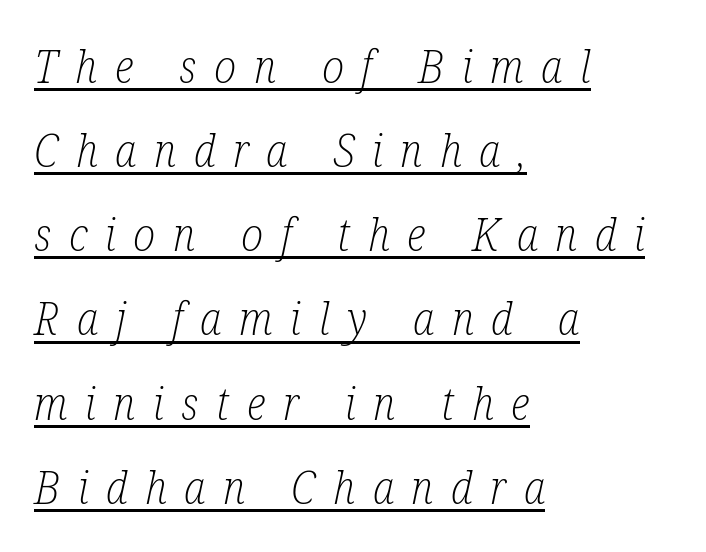
The image shows 45 px light, condensed serif type, italic (leaning right); set left-aligned, line spacing 1.87x, unusually wide letter spacing (+0.39 em), underlined; low stroke contrast and a medium x-height.
